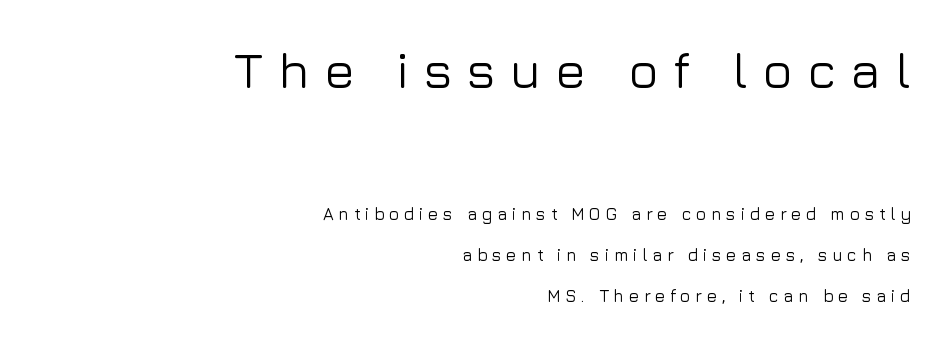
Q: Is the text italic (slanted)? A: No, it is upright.
Q: Is the typeface a serif or a sans-serif typeface? A: Sans-serif.
Q: Is the text underlined? A: No.
Q: How is the paragraph aligned? A: Right-aligned.
Q: Is the spacing between letters normal or unusually wide? A: Unusually wide.
Q: Is the spacing between lines tight, normal or loose? A: Loose.
Q: Which block of text is set in a larger size, the first (top) or the second (bottom)? A: The first (top) one.
Q: Width (condensed, normal, or wide)? A: Normal.
Q: Stroke contrast? A: Low.
Q: x-height? A: Medium.
Q: Monospaced? A: No.
